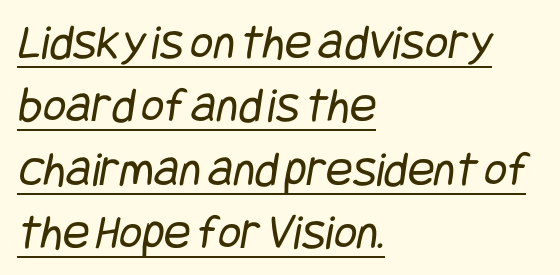
{"serif": "no", "bold": "no", "weight": "regular", "width": "condensed", "stroke_contrast": "low", "x_height": "large", "underline": "yes", "align": "left", "line_spacing": "normal", "line_spacing_ratio": 1.27, "letter_spacing": "normal", "letter_spacing_em": 0.0, "glyph_px": 50}
